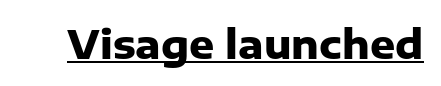
{"serif": "no", "italic": "no", "bold": "yes", "weight": "heavy", "width": "normal", "stroke_contrast": "low", "x_height": "medium", "monospaced": "no", "underline": "yes", "letter_spacing": "normal", "letter_spacing_em": 0.0, "glyph_px": 39}
